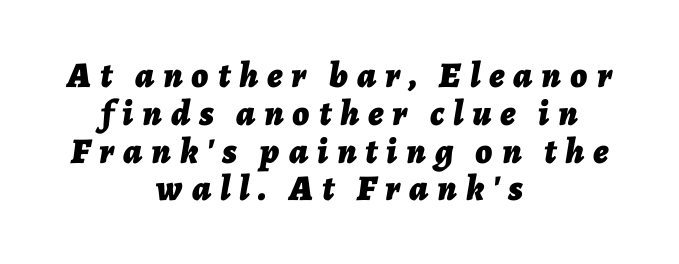
Q: Is the text bold? A: Yes.
Q: Is the text italic (slanted)? A: Yes, it leans right by about 7 degrees.
Q: Is the text underlined? A: No.
Q: How is the paragraph aligned? A: Centered.
Q: Is the spacing between letters normal or unusually wide? A: Unusually wide.
Q: Is the spacing between lines tight, normal or loose? A: Tight.
Q: Width (condensed, normal, or wide)? A: Normal.
Q: Stroke contrast? A: Low.
Q: x-height? A: Medium.
Q: Monospaced? A: No.
